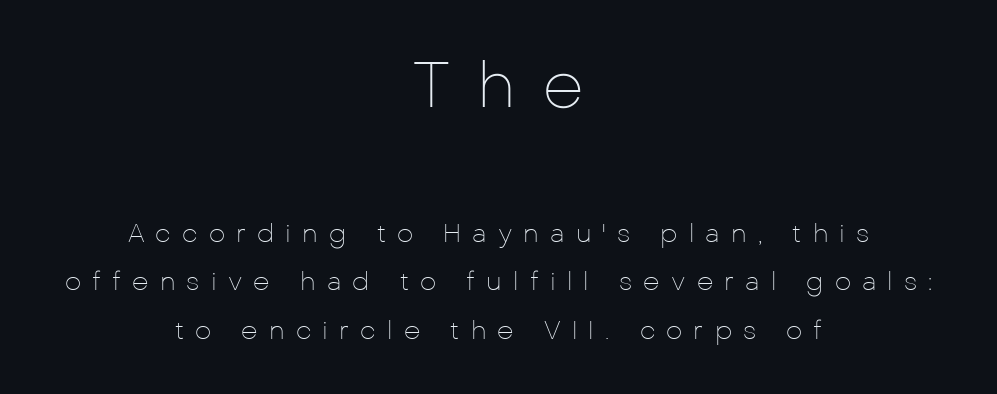
The image shows 64 px thin sans-serif type, upright; set centered, line spacing 1.87x, unusually wide letter spacing (+0.43 em), not underlined; the first (top) block is 2.46x larger; low stroke contrast and a medium x-height.
